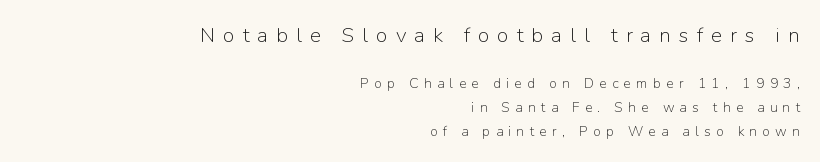
Q: Is the text bold? A: No.
Q: Is the text italic (slanted)? A: No, it is upright.
Q: Is the text underlined? A: No.
Q: How is the paragraph aligned? A: Right-aligned.
Q: Is the spacing between letters normal or unusually wide? A: Unusually wide.
Q: Which block of text is set in a larger size, the first (top) or the second (bottom)? A: The first (top) one.
